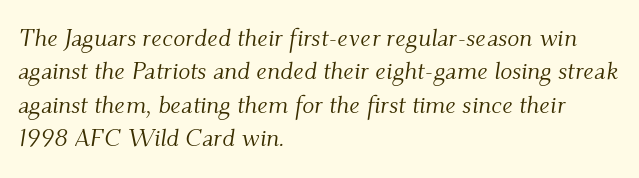
Q: Is the text bold? A: No.
Q: Is the text italic (slanted)? A: Yes, it leans right by about 9 degrees.
Q: Is the text underlined? A: No.
Q: How is the paragraph aligned? A: Left-aligned.
Q: Is the spacing between letters normal or unusually wide? A: Normal.
Q: Is the spacing between lines tight, normal or loose? A: Normal.
